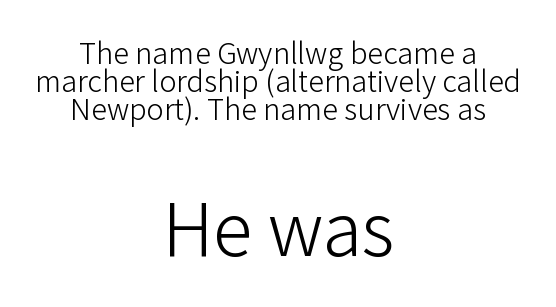
{"serif": "no", "italic": "no", "bold": "no", "weight": "light", "width": "normal", "stroke_contrast": "low", "x_height": "medium", "monospaced": "no", "underline": "no", "align": "center", "line_spacing": "tight", "line_spacing_ratio": 0.97, "letter_spacing": "normal", "letter_spacing_em": 0.0, "larger_block": "second", "size_ratio": 2.48, "glyph_px": 72}
